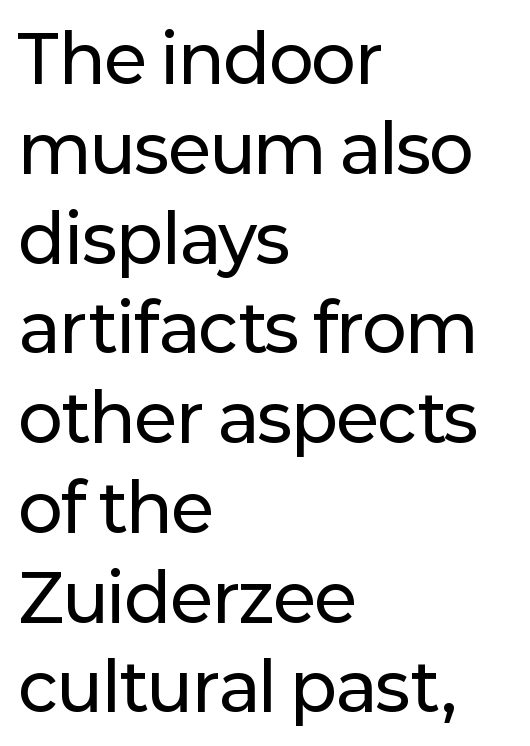
Q: Is the text italic (slanted)? A: No, it is upright.
Q: Is the typeface a serif or a sans-serif typeface? A: Sans-serif.
Q: Is the text underlined? A: No.
Q: How is the paragraph aligned? A: Left-aligned.
Q: Is the spacing between letters normal or unusually wide? A: Normal.
Q: Is the spacing between lines tight, normal or loose? A: Normal.
Q: Width (condensed, normal, or wide)? A: Normal.
Q: Stroke contrast? A: Low.
Q: x-height? A: Medium.
Q: Monospaced? A: No.
